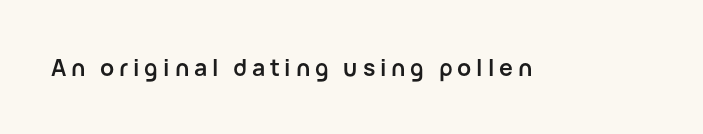
Q: Is the text bold? A: Yes.
Q: Is the text italic (slanted)? A: No, it is upright.
Q: Is the text underlined? A: No.
Q: Is the spacing between letters normal or unusually wide? A: Unusually wide.
